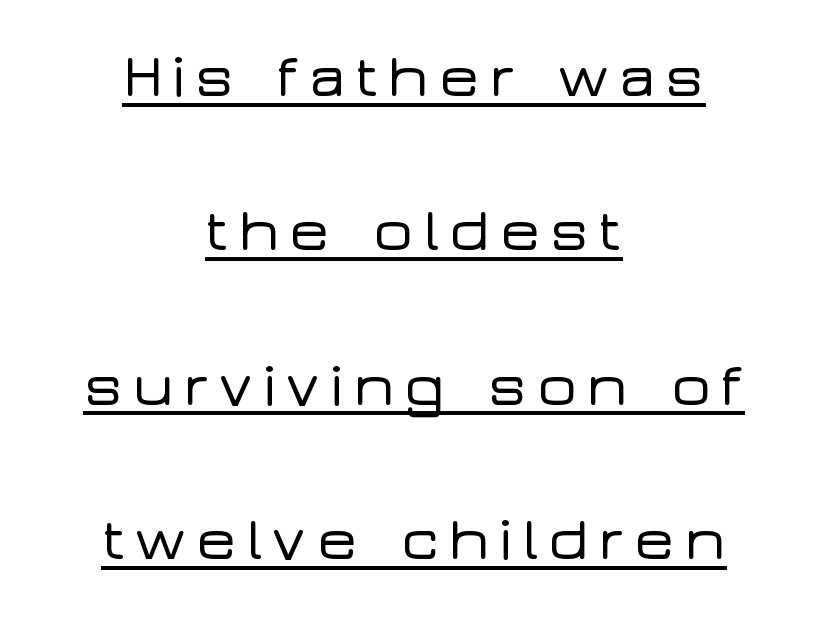
The face used here is proportionally spaced, like ordinary book or web type. Is the block centered? Yes — each line is placed symmetrically about the middle. Italic: no, the glyphs are upright roman. Regarding leading, the lines here are spaced well apart.
